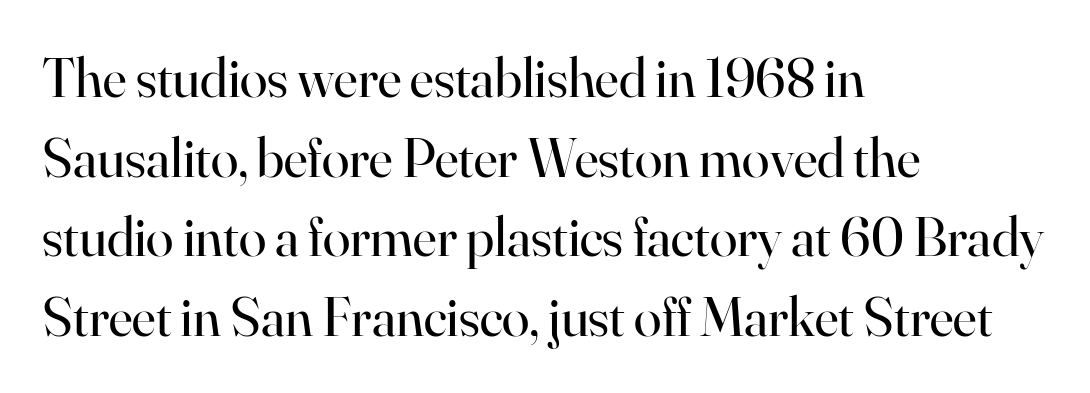
Q: Is the text bold? A: No.
Q: Is the text italic (slanted)? A: No, it is upright.
Q: Is the typeface a serif or a sans-serif typeface? A: Serif.
Q: Is the text underlined? A: No.
Q: How is the paragraph aligned? A: Left-aligned.
Q: Is the spacing between letters normal or unusually wide? A: Normal.
Q: Is the spacing between lines tight, normal or loose? A: Normal.
Q: Width (condensed, normal, or wide)? A: Normal.
Q: Stroke contrast? A: High.
Q: x-height? A: Small.
Q: Monospaced? A: No.
